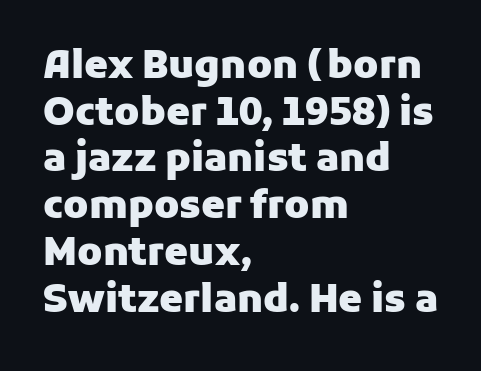
The strip under each line holds only bare page. Letter spacing: default. Examine the stroke ends and you'll find no serifs. Notice how thick the strokes are: this is what a full bold looks like. Upright lettering throughout. Think of a printed novel: that variable character pitch is what you see here.
